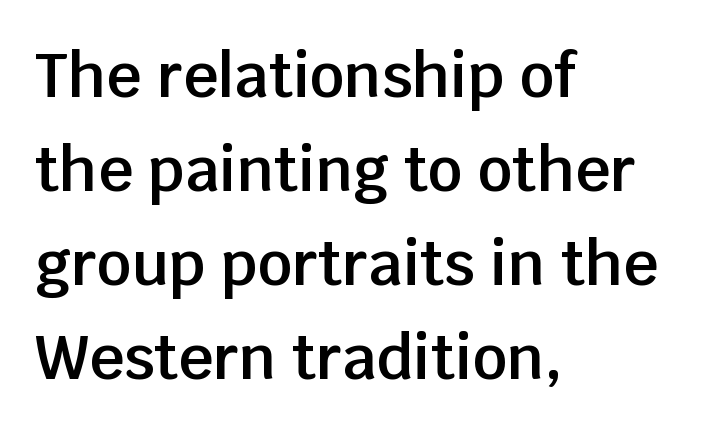
The strokes are fattened partway — semibold, not bold. Letterform terminals end flat and unadorned throughout the passage. Proportional: the letters do not fall into vertical columns. Horizontal alignment here is leftward, the default for most running prose.
